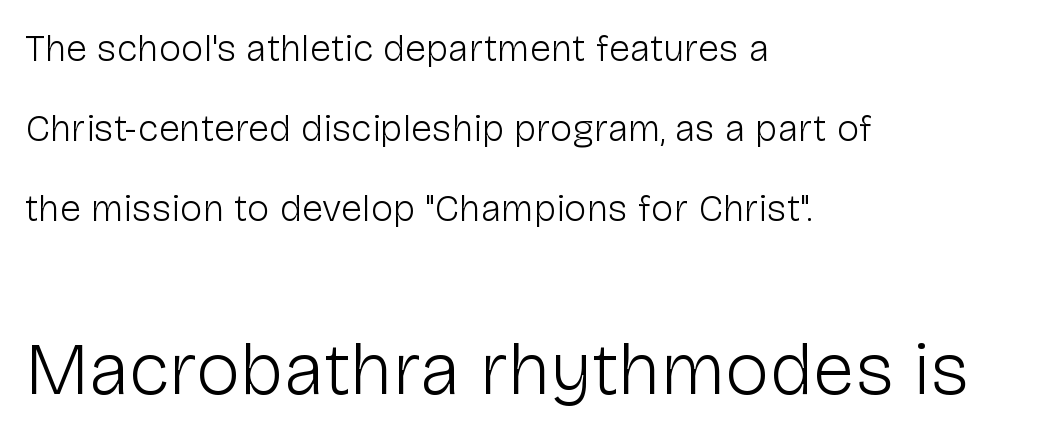
The zone under the glyphs is completely vacant. Compared with typical body copy, the letter spacing here is the same. Caption: multi-line text, flush left, ragged right. You could not count columns in this text — the font is proportionally spaced.
